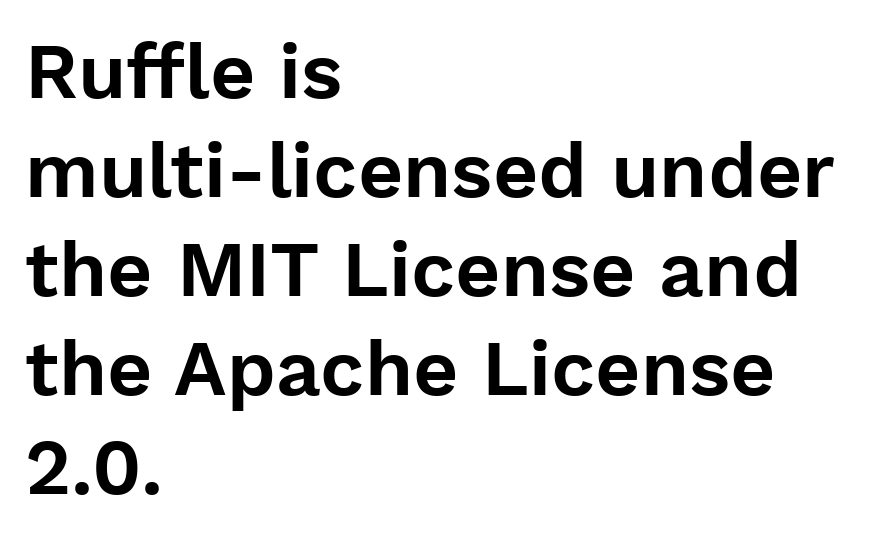
Interline gaps are of average width in this sample. Do the characters align in a grid? No, the font is proportional. How are the letters spaced? Ordinarily, with no added tracking. The specimen reads as upright at a glance. Is the block centered? No — it sits flush against the left margin. Typographically, this falls in the sans-serif category.
